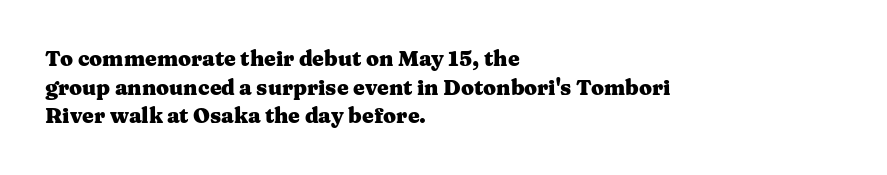
{"italic": "no", "bold": "yes", "underline": "no", "align": "left", "line_spacing": "normal", "line_spacing_ratio": 1.36, "letter_spacing": "normal", "letter_spacing_em": 0.0, "glyph_px": 21}
